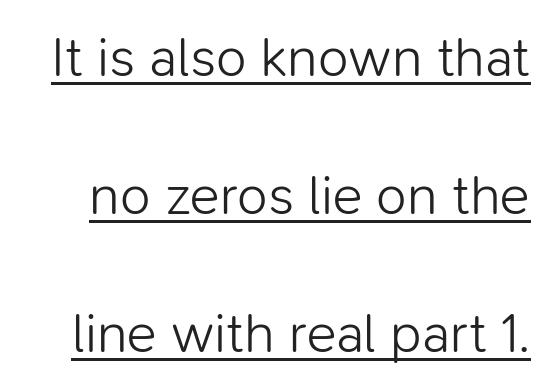
Q: Is the text bold? A: No.
Q: Is the text italic (slanted)? A: No, it is upright.
Q: Is the typeface a serif or a sans-serif typeface? A: Sans-serif.
Q: Is the text underlined? A: Yes.
Q: Is the spacing between letters normal or unusually wide? A: Normal.
Q: Is the spacing between lines tight, normal or loose? A: Loose.
Q: Width (condensed, normal, or wide)? A: Normal.
Q: Stroke contrast? A: Low.
Q: x-height? A: Medium.
Q: Monospaced? A: No.
